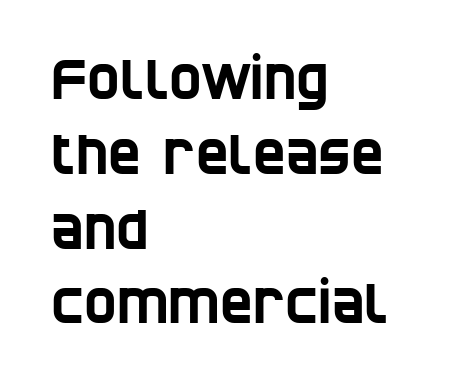
The characters display no serif detailing; their extremities are plain. Horizontal alignment here is leftward, the default for most running prose. Baseline-to-baseline distance is the conventional proportion of letter height. Each letter keeps its own natural width here, so spacing adapts to shape. No word sits above an underline. Glyph-to-glyph distance matches everyday printed text.
